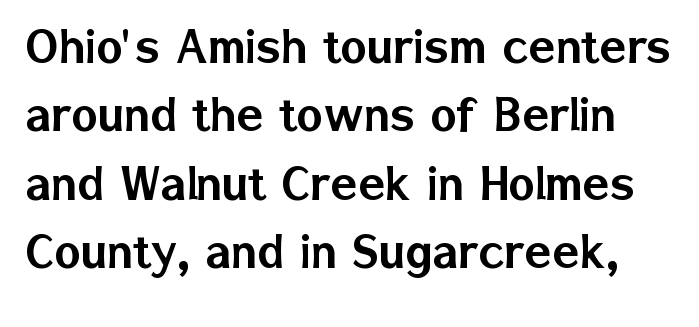
Q: Is the text italic (slanted)? A: No, it is upright.
Q: Is the typeface a serif or a sans-serif typeface? A: Sans-serif.
Q: Is the text underlined? A: No.
Q: Is the spacing between letters normal or unusually wide? A: Normal.
Q: Width (condensed, normal, or wide)? A: Normal.
Q: Stroke contrast? A: Low.
Q: x-height? A: Medium.
Q: Monospaced? A: No.
